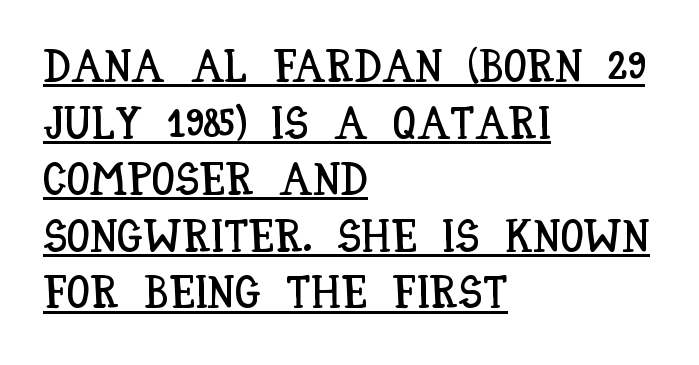
{"italic": "no", "width": "condensed", "stroke_contrast": "low", "x_height": "large", "monospaced": "no", "underline": "yes", "align": "left", "line_spacing_ratio": 1.23, "letter_spacing": "normal", "letter_spacing_em": 0.0, "glyph_px": 46}
